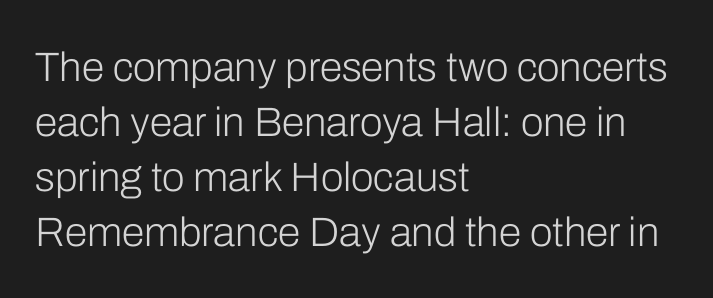
The image shows 41 px light sans-serif type, upright; set left-aligned, normal line spacing (1.34x), normal letter spacing, not underlined; low stroke contrast and a medium x-height.
